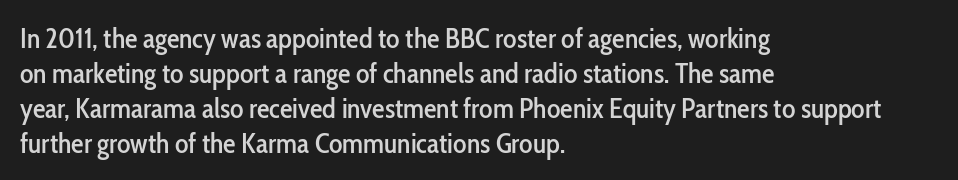
Q: Is the text italic (slanted)? A: No, it is upright.
Q: Is the typeface a serif or a sans-serif typeface? A: Sans-serif.
Q: Is the text underlined? A: No.
Q: How is the paragraph aligned? A: Left-aligned.
Q: Is the spacing between letters normal or unusually wide? A: Normal.
Q: Is the spacing between lines tight, normal or loose? A: Normal.
Q: Width (condensed, normal, or wide)? A: Condensed.
Q: Stroke contrast? A: Low.
Q: x-height? A: Medium.
Q: Monospaced? A: No.
